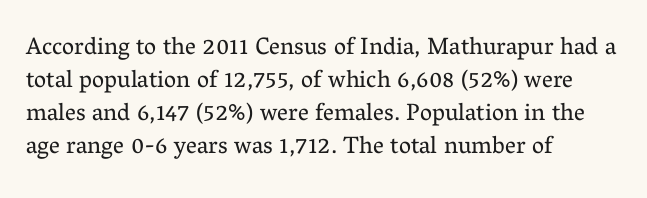
Q: Is the text bold? A: No.
Q: Is the text italic (slanted)? A: No, it is upright.
Q: Is the text underlined? A: No.
Q: How is the paragraph aligned? A: Left-aligned.
Q: Is the spacing between letters normal or unusually wide? A: Normal.
Q: Is the spacing between lines tight, normal or loose? A: Normal.
